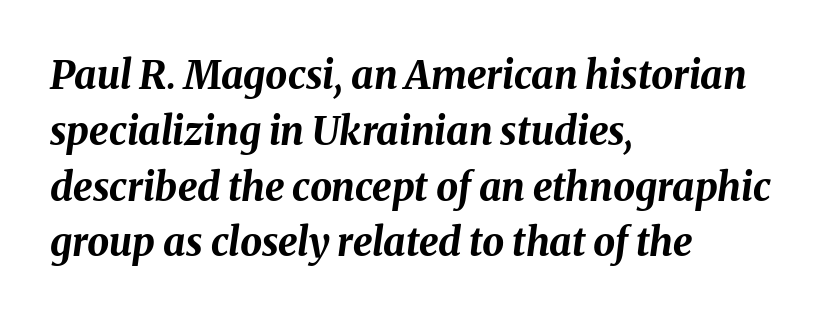
Note the varied advance widths — an 'i' is clearly narrower than an 'm'. Short note: letters normally spaced. The gap between lines stays unmarked. Quick note: interline space is typical. Notice how the passage keeps a crisp vertical edge on the left only.
